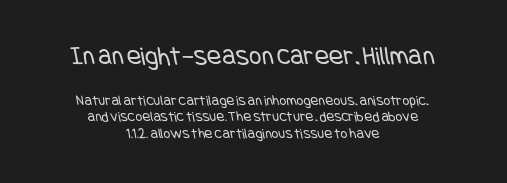
Honestly, there is no underline to notice here at all. Is the block centered? Yes — each line is placed symmetrically about the middle. Heft: none added — not bold. Students, note that the glyphs here touch the page at normal intervals.
